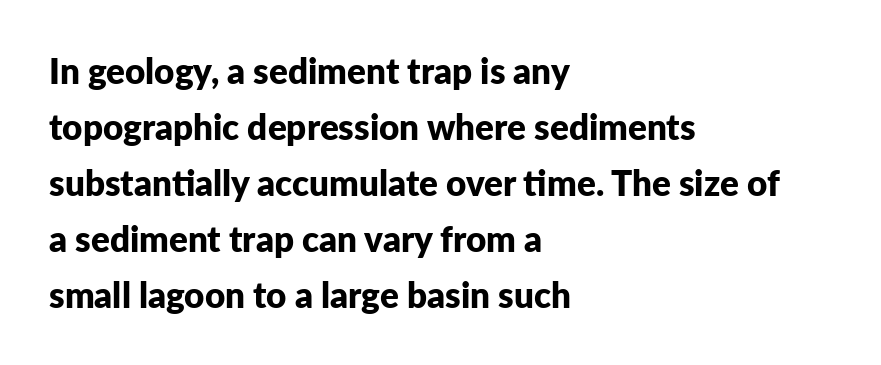
The image shows 35 px bold sans-serif type, upright; set left-aligned, normal line spacing (1.6x), normal letter spacing, not underlined; low stroke contrast and a medium x-height.
